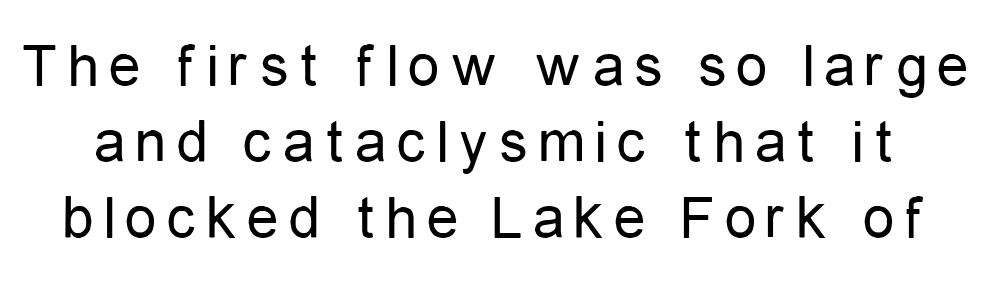
The image shows 63 px regular-weight, condensed sans-serif type, upright; set line spacing 1.21x, not underlined; low stroke contrast and a medium x-height.
